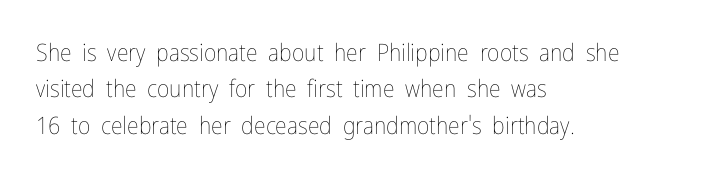
{"italic": "no", "bold": "no", "underline": "no", "align": "left", "line_spacing": "normal", "line_spacing_ratio": 1.52, "letter_spacing": "normal", "letter_spacing_em": 0.0, "glyph_px": 24}
